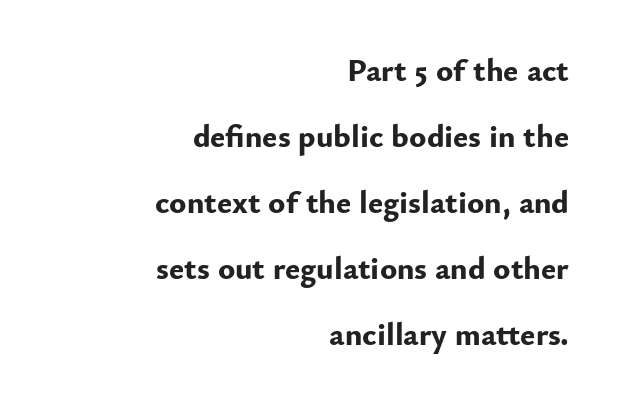
Stroke terminals: plain, sans-serif. The space directly below the letters is spotless. Summary of weight: heavy, a full bold. Interline gaps are noticeably wide in this sample. Quick note: not italic, upright. These lines keep a tight, regular rhythm from letter to letter.
